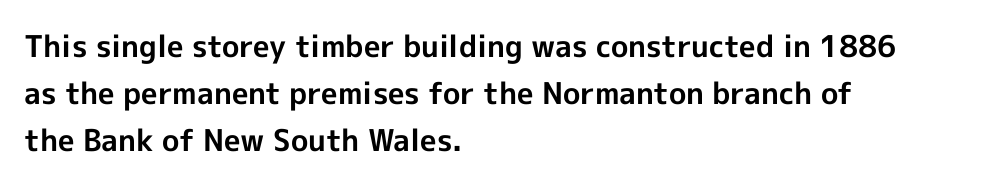
Q: Is the text bold? A: Yes.
Q: Is the text italic (slanted)? A: No, it is upright.
Q: Is the typeface a serif or a sans-serif typeface? A: Sans-serif.
Q: Is the text underlined? A: No.
Q: How is the paragraph aligned? A: Left-aligned.
Q: Is the spacing between letters normal or unusually wide? A: Normal.
Q: Is the spacing between lines tight, normal or loose? A: Normal.
Q: Width (condensed, normal, or wide)? A: Normal.
Q: x-height? A: Medium.
Q: Monospaced? A: No.
